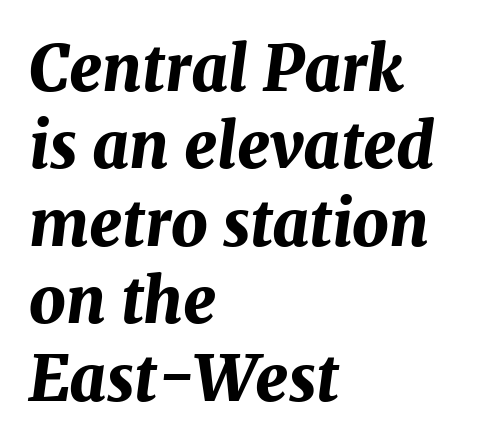
Has an underline been added? It has not. The paragraph has a hard left edge and a soft right edge. Students, note that the glyphs here touch the page at normal intervals. Pretty heavy lettering here — definitely bold. In terms of posture, this sample is oblique.
